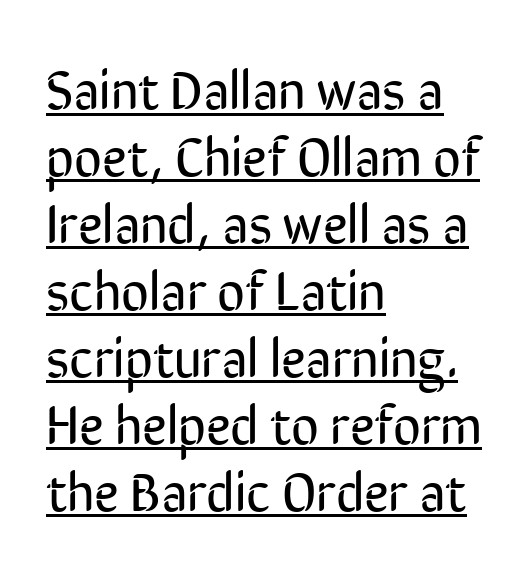
The image shows 54 px regular-weight, condensed sans-serif type, upright; set left-aligned, line spacing 1.24x, normal letter spacing, underlined; low stroke contrast and a medium x-height.
